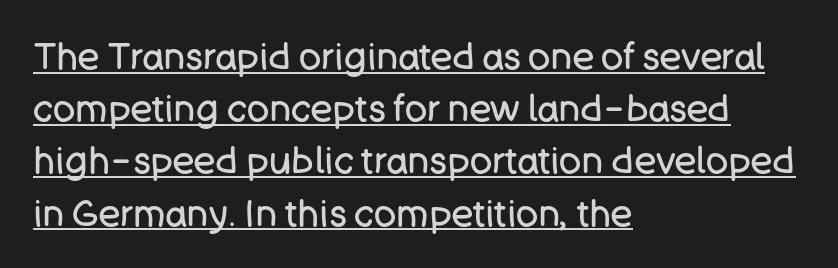
Q: Is the text bold? A: No.
Q: Is the text italic (slanted)? A: No, it is upright.
Q: Is the typeface a serif or a sans-serif typeface? A: Sans-serif.
Q: Is the text underlined? A: Yes.
Q: How is the paragraph aligned? A: Left-aligned.
Q: Is the spacing between letters normal or unusually wide? A: Normal.
Q: Is the spacing between lines tight, normal or loose? A: Normal.
Q: Width (condensed, normal, or wide)? A: Normal.
Q: Stroke contrast? A: Low.
Q: x-height? A: Large.
Q: Monospaced? A: No.
